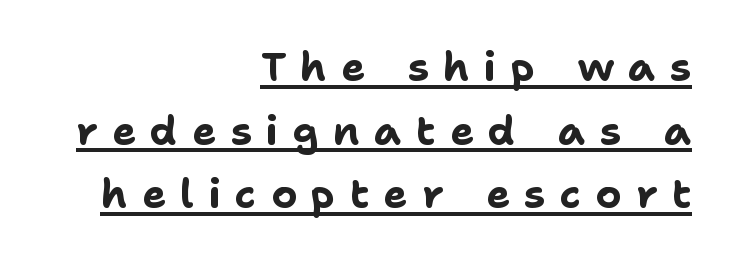
The image shows 40 px bold sans-serif type, upright; set right-aligned, normal line spacing (1.59x), unusually wide letter spacing (+0.36 em), underlined; low stroke contrast and a medium x-height.
